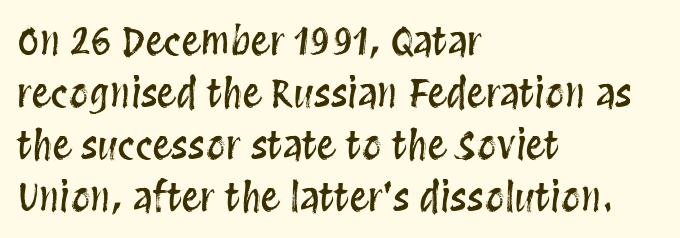
Q: Is the text italic (slanted)? A: No, it is upright.
Q: Is the text underlined? A: No.
Q: How is the paragraph aligned? A: Left-aligned.
Q: Is the spacing between letters normal or unusually wide? A: Normal.
Q: Is the spacing between lines tight, normal or loose? A: Normal.
Q: Width (condensed, normal, or wide)? A: Condensed.
Q: Stroke contrast? A: Medium.
Q: x-height? A: Large.
Q: Monospaced? A: No.
